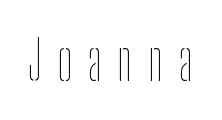
Caption: face not bold, strokes unweighted. Character widths vary here, with narrow letters taking less room than wide ones. Every character sits straight up, as roman type does. Lines of text with bare space underneath. Students, note that the glyphs here are deliberately spaced far apart.
